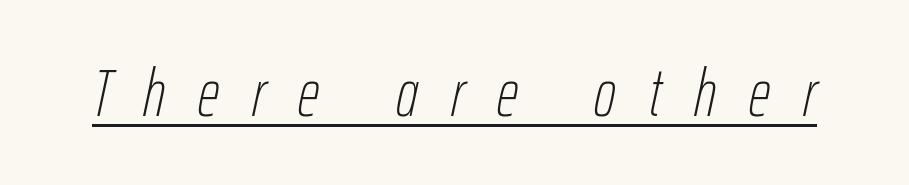
The image shows 67 px thin, condensed type, italic (leaning right); set unusually wide letter spacing (+0.49 em), underlined; low stroke contrast and a medium x-height.
